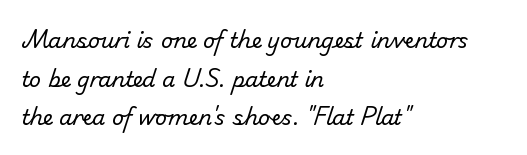
The image shows 21 px text type; set left-aligned, line spacing 1.84x, normal letter spacing, not underlined.
